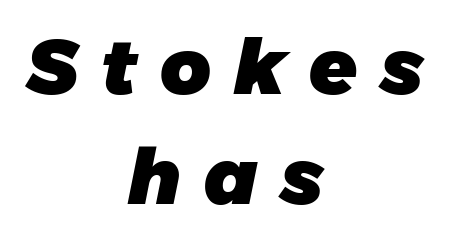
Q: Is the text bold? A: Yes.
Q: Is the typeface a serif or a sans-serif typeface? A: Sans-serif.
Q: Is the text underlined? A: No.
Q: How is the paragraph aligned? A: Centered.
Q: Is the spacing between letters normal or unusually wide? A: Unusually wide.
Q: Is the spacing between lines tight, normal or loose? A: Normal.
Q: Width (condensed, normal, or wide)? A: Normal.
Q: Stroke contrast? A: Low.
Q: x-height? A: Large.
Q: Monospaced? A: No.
